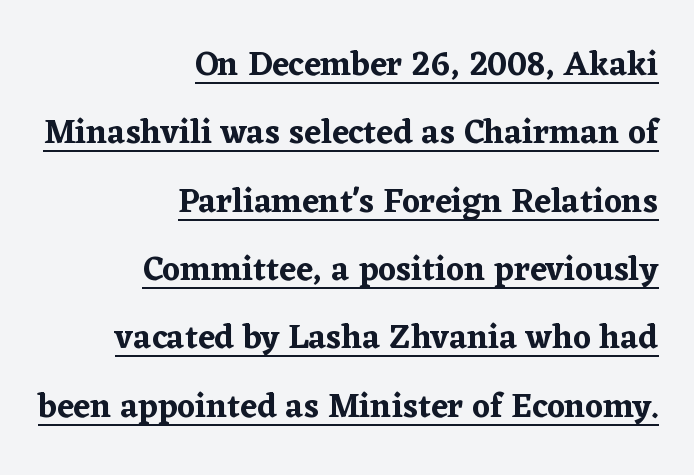
The image shows 34 px serif type, upright; set right-aligned, loose line spacing (2.01x), normal letter spacing, underlined; low stroke contrast and a medium x-height.
